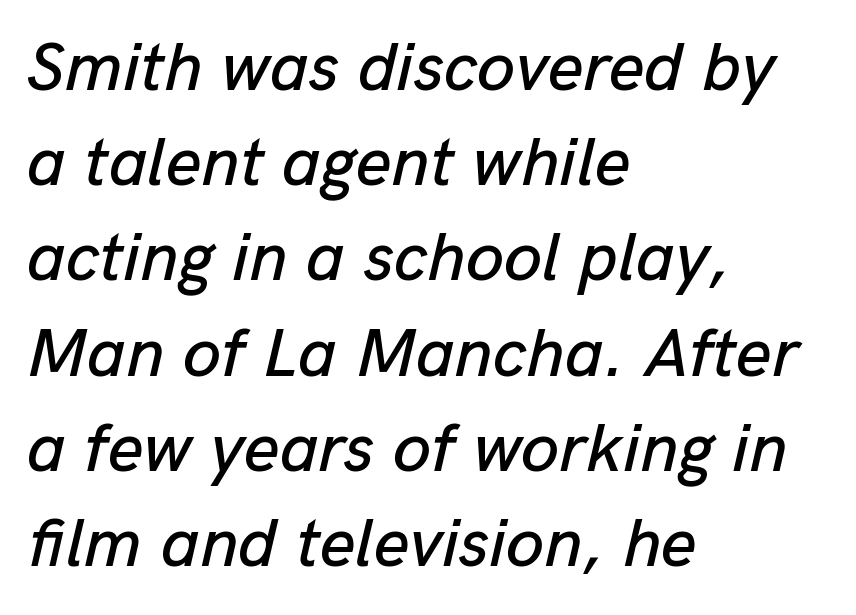
The image shows 69 px text type, italic (leaning right); set left-aligned, normal line spacing (1.38x), normal letter spacing, not underlined; low stroke contrast and a medium x-height.
